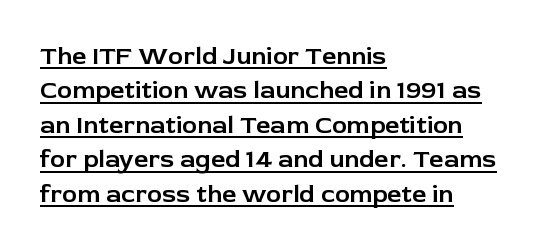
The image shows 25 px text type, upright; set left-aligned, normal line spacing (1.38x), normal letter spacing, underlined.
